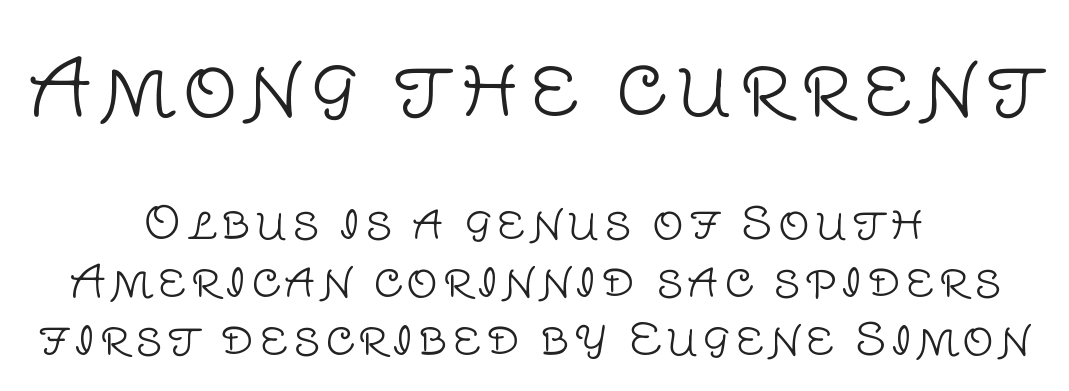
{"serif": "no", "bold": "no", "weight": "light", "width": "normal", "stroke_contrast": "low", "x_height": "large", "monospaced": "no", "underline": "no", "align": "center", "line_spacing": "normal", "line_spacing_ratio": 1.31, "larger_block": "first", "size_ratio": 1.75, "glyph_px": 77}
